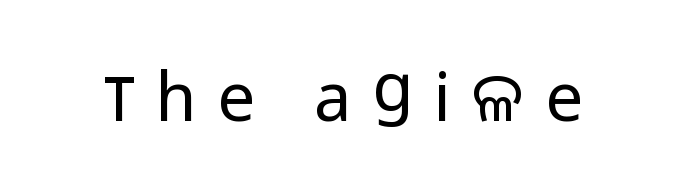
{"serif": "no", "italic": "no", "bold": "no", "weight": "regular", "width": "normal", "stroke_contrast": "low", "x_height": "medium", "monospaced": "no", "underline": "no", "letter_spacing": "wide", "letter_spacing_em": 0.31, "glyph_px": 67}
